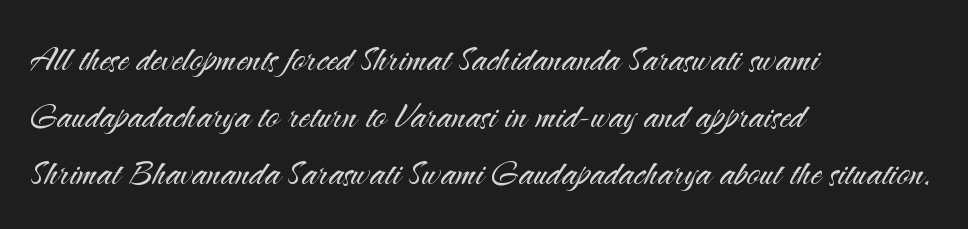
Proportional: the letters do not fall into vertical columns. Notice how descenders clear the ascenders below comfortably — that's standard leading. Summary of weight: not heavy and not bold.
